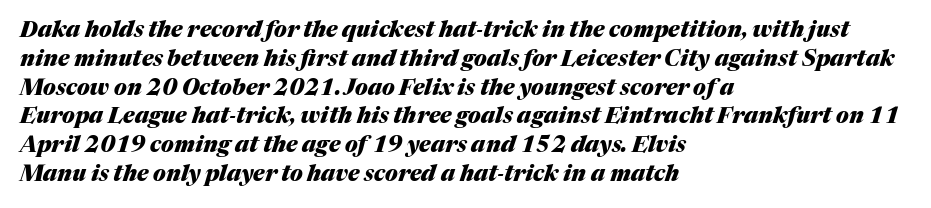
The glyphs look as if they've been sheared to an angle. Students, observe: this is what conventionally led text looks like. The font is running at its bold setting. Descenders hang freely into open space.
